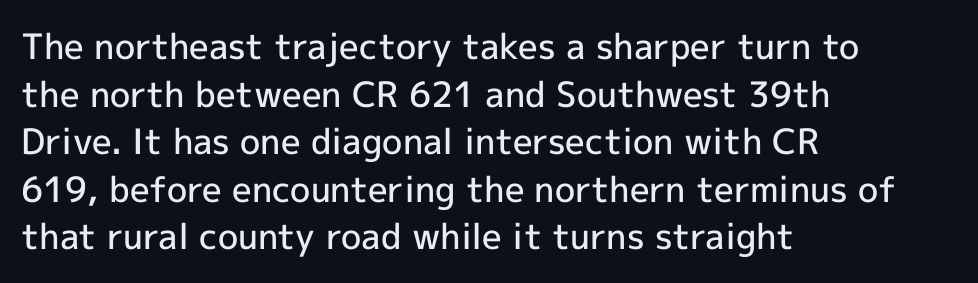
Q: Is the text bold? A: Semi-bold.
Q: Is the text italic (slanted)? A: No, it is upright.
Q: Is the typeface a serif or a sans-serif typeface? A: Sans-serif.
Q: Is the text underlined? A: No.
Q: How is the paragraph aligned? A: Left-aligned.
Q: Is the spacing between letters normal or unusually wide? A: Normal.
Q: Is the spacing between lines tight, normal or loose? A: Normal.
Q: Width (condensed, normal, or wide)? A: Normal.
Q: x-height? A: Medium.
Q: Monospaced? A: No.
